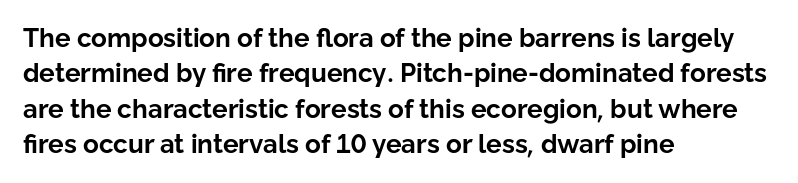
Normally led — the rows are evenly, conventionally spaced. A roman cut, with each character standing at attention. The gaps between neighbouring characters are ordinary and unremarkable. The words here are not underlined. Left-aligned paragraph, ragged on the right. The typesetting leans heavy: a genuine bold.
